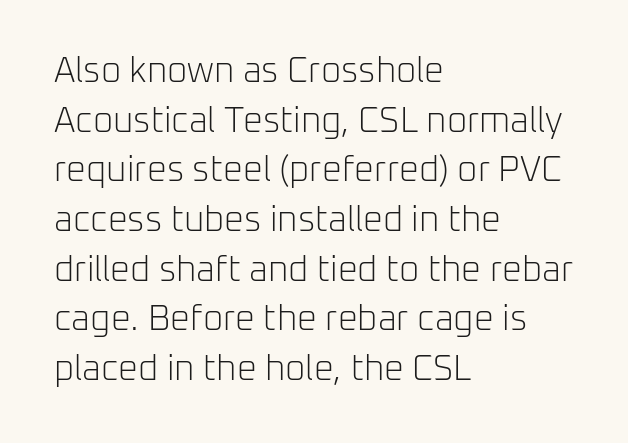
{"serif": "no", "italic": "no", "bold": "no", "weight": "light", "width": "normal", "stroke_contrast": "low", "x_height": "medium", "monospaced": "no", "underline": "no", "align": "left", "line_spacing": "normal", "line_spacing_ratio": 1.42, "letter_spacing": "normal", "letter_spacing_em": 0.0, "glyph_px": 35}
